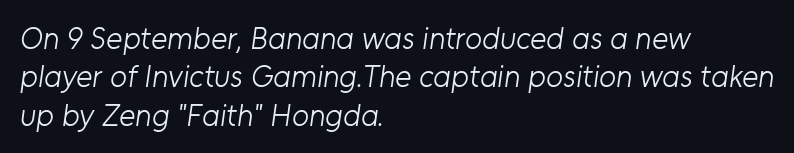
The image shows 31 px light sans-serif type; set left-aligned, line spacing 1.24x, normal letter spacing, not underlined; low stroke contrast and a medium x-height.
